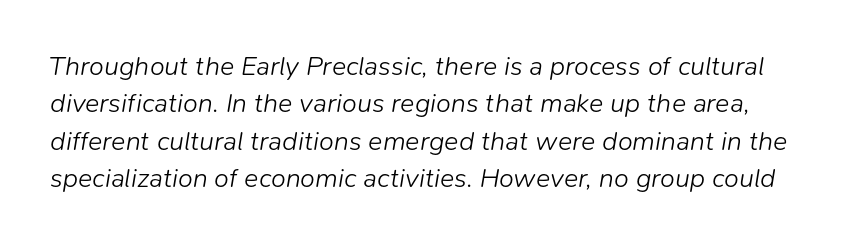
{"italic": "yes", "lean": "right", "slant_degrees": 9, "bold": "no", "underline": "no", "line_spacing": "normal", "line_spacing_ratio": 1.38, "letter_spacing": "normal", "letter_spacing_em": 0.0, "glyph_px": 27}
